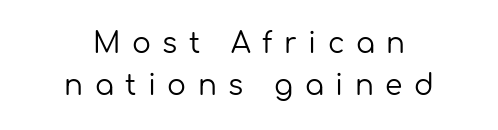
The image shows 28 px regular-weight sans-serif type, upright; set centered, normal line spacing (1.5x), unusually wide letter spacing (+0.41 em), not underlined; low stroke contrast and a medium x-height.
